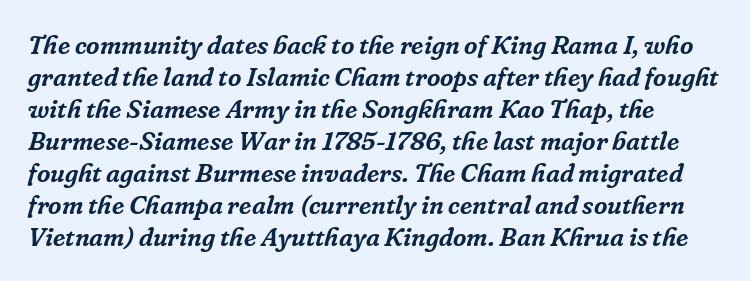
Q: Is the text italic (slanted)? A: Yes, it leans right by about 16 degrees.
Q: Is the text underlined? A: No.
Q: Is the spacing between letters normal or unusually wide? A: Normal.
